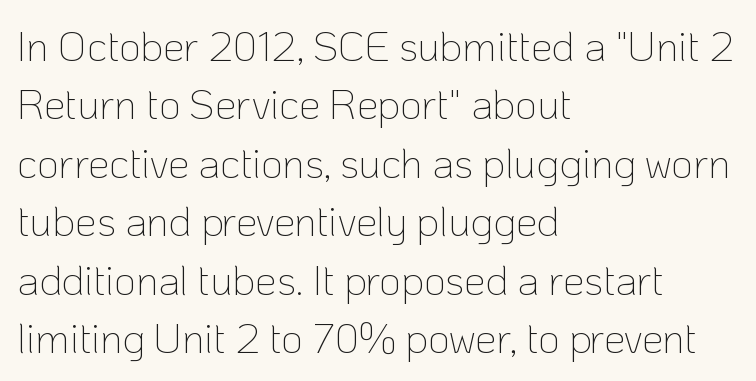
The image shows 42 px thin sans-serif type, upright; set left-aligned, normal line spacing (1.39x), normal letter spacing, not underlined; low stroke contrast and a medium x-height.
